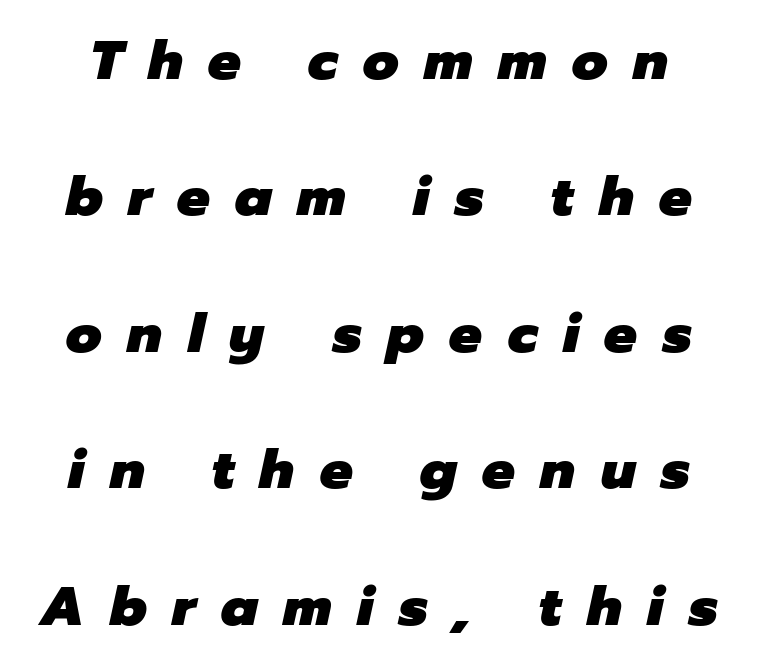
{"italic": "yes", "lean": "right", "slant_degrees": 12, "bold": "yes", "weight": "heavy", "width": "normal", "stroke_contrast": "low", "x_height": "medium", "monospaced": "no", "underline": "no", "line_spacing": "loose", "line_spacing_ratio": 2.48, "letter_spacing": "wide", "letter_spacing_em": 0.46, "glyph_px": 55}
